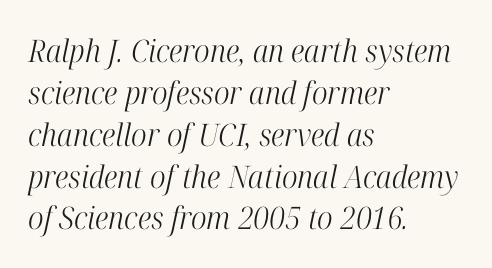
{"serif": "yes", "italic": "yes", "lean": "right", "slant_degrees": 12, "bold": "no", "weight": "light", "width": "condensed", "stroke_contrast": "high", "x_height": "medium", "monospaced": "no", "underline": "no", "align": "left", "line_spacing": "normal", "line_spacing_ratio": 1.35, "letter_spacing": "normal", "letter_spacing_em": 0.0, "glyph_px": 31}
